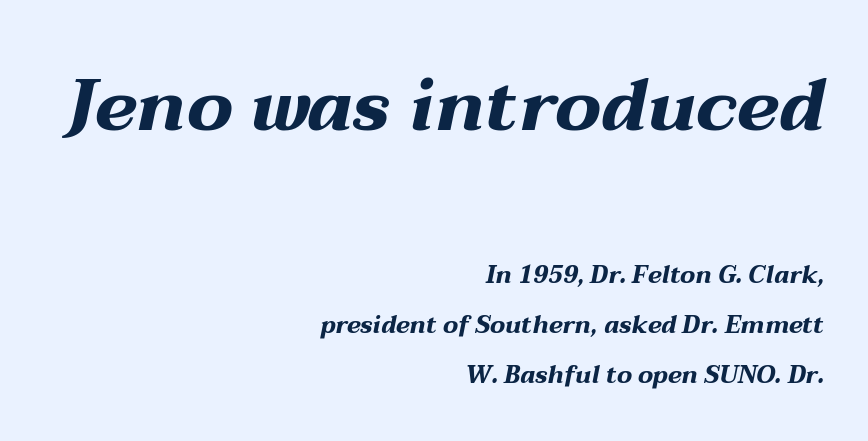
Summary of vertical rhythm: relaxed, with wide interline spacing. Line ends are locked; line starts wander. The passage shown is typed in a proportional face where columns would drift. The more generous point size was reserved for the upper chunk. It's the slanting kind of type.
